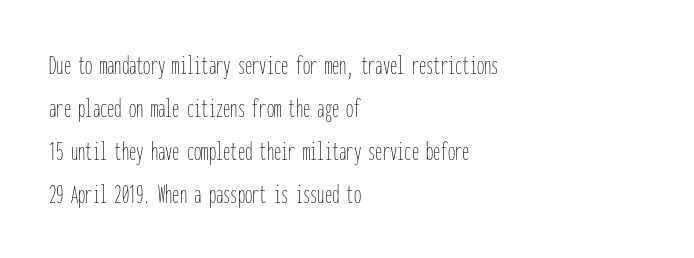
{"italic": "no", "bold": "no", "weight": "thin", "width": "condensed", "stroke_contrast": "low", "x_height": "medium", "monospaced": "yes", "underline": "no", "align": "left", "line_spacing": "normal", "line_spacing_ratio": 1.48, "letter_spacing": "normal", "letter_spacing_em": 0.0, "glyph_px": 29}
